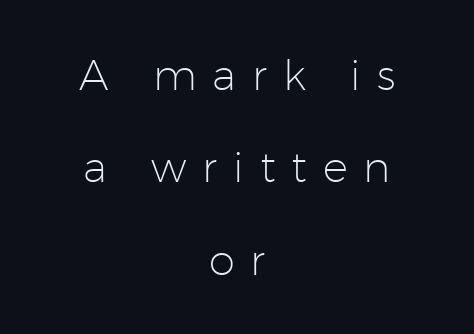
The image shows 42 px light sans-serif type, upright; set centered, loose line spacing (2.2x), unusually wide letter spacing (+0.38 em), not underlined; low stroke contrast and a medium x-height.
